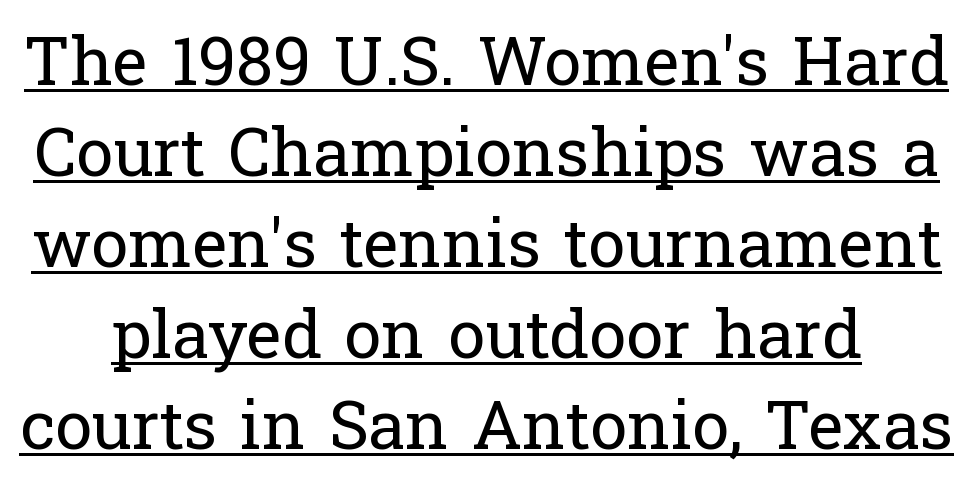
The image shows 67 px regular-weight serif type, upright; set normal line spacing (1.36x), normal letter spacing, underlined; low stroke contrast and a medium x-height.
